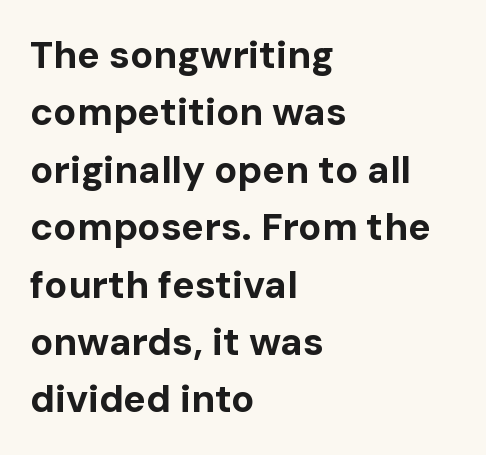
The image shows 38 px bold sans-serif type, upright; set left-aligned, normal line spacing (1.51x), normal letter spacing, not underlined; low stroke contrast and a medium x-height.
